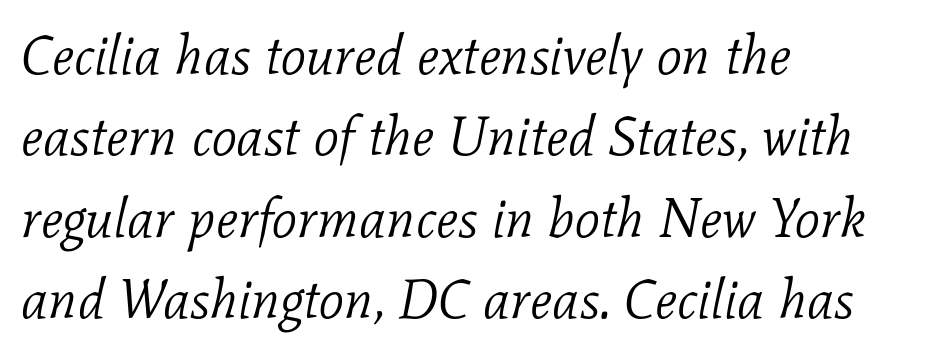
The rendering uses natural spacing where letterforms have individual widths. The gap between lines stays unmarked. Stem width sits at or under what a default text font uses. Does extra space separate the letters? No, they use regular spacing. Casual observation: everything's shoved over to the left. An italicized treatment has been applied to the whole sample.
